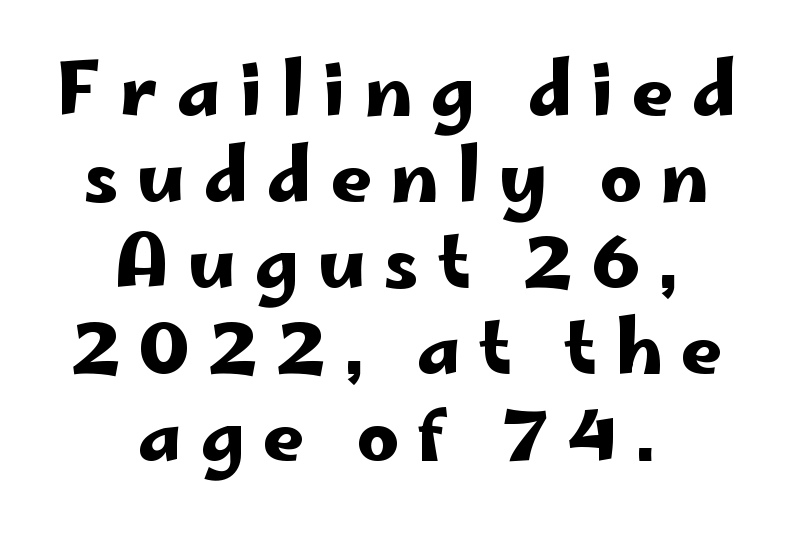
Q: Is the text italic (slanted)? A: No, it is upright.
Q: Is the typeface a serif or a sans-serif typeface? A: Sans-serif.
Q: Is the text underlined? A: No.
Q: How is the paragraph aligned? A: Centered.
Q: Is the spacing between letters normal or unusually wide? A: Unusually wide.
Q: Width (condensed, normal, or wide)? A: Wide.
Q: Stroke contrast? A: Low.
Q: x-height? A: Small.
Q: Monospaced? A: No.
